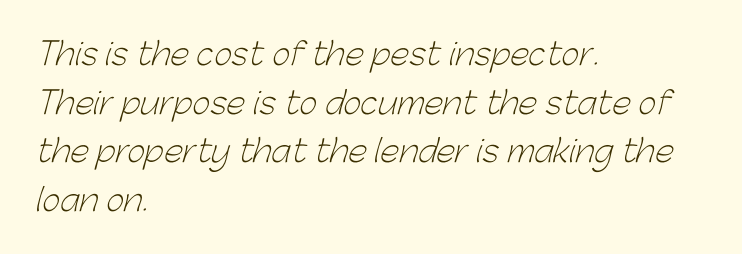
This is not heavy type; no bold has been used. Typeset ragged right — the left edge is the straight one. Descenders hang freely into open space. Proportional: the letters do not fall into vertical columns.
